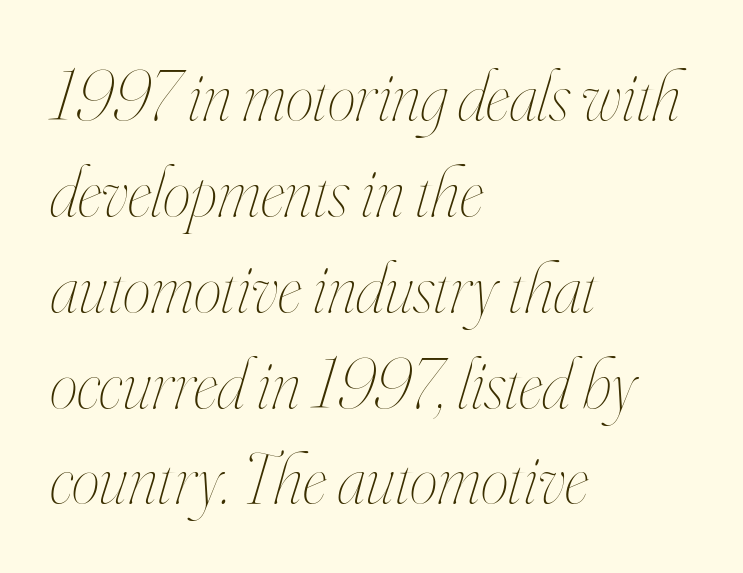
The image shows 71 px thin, condensed type, italic (leaning right); set left-aligned, normal line spacing (1.35x), normal letter spacing, not underlined; high stroke contrast and a small x-height.
